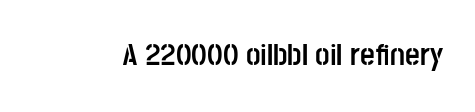
{"serif": "no", "italic": "no", "bold": "yes", "weight": "semibold", "width": "condensed", "stroke_contrast": "low", "x_height": "large", "monospaced": "no", "underline": "no", "letter_spacing": "normal", "letter_spacing_em": 0.0, "glyph_px": 32}
